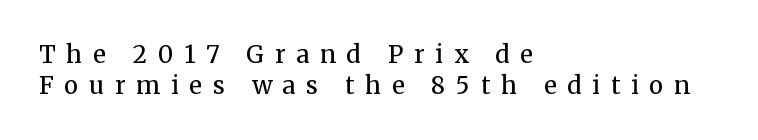
Stems here are at most as thick as an everyday book face. Glyph-to-glyph distance is far greater than everyday printed text. Compared with a centered layout, this one pins lines to the left instead. Evenly set lines give the paragraph a standard silhouette. This is roman type, the default non-slanted kind.
